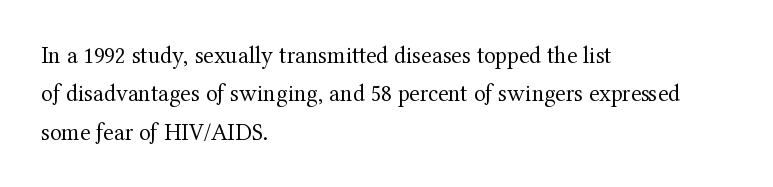
Plain, unruled lines of type. No heavy texture on the line: the type isn't bold. Look at the tracking — it's just the regular setting, nothing added. The axis of the letterforms is exactly vertical. The rows are spaced the way most documents space them.
